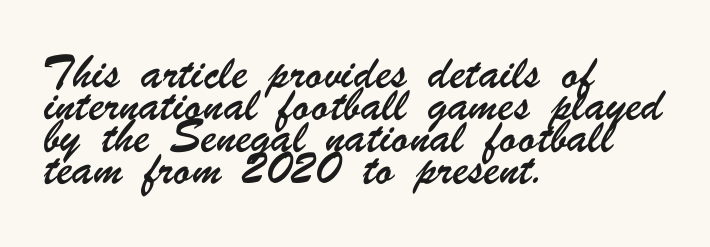
{"underline": "no", "align": "left", "line_spacing": "normal", "line_spacing_ratio": 1.53, "letter_spacing": "normal", "letter_spacing_em": 0.0, "glyph_px": 21}
